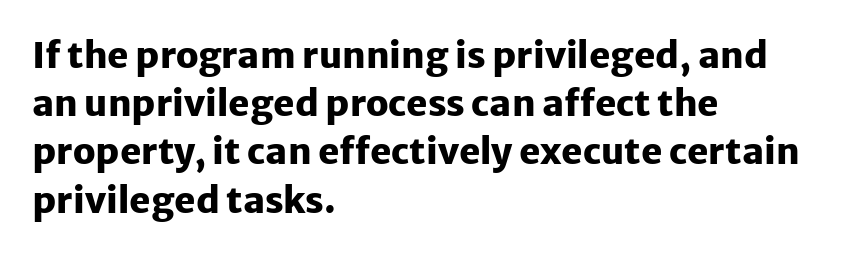
The image shows 36 px heavy sans-serif type, upright; set left-aligned, normal line spacing (1.34x), normal letter spacing, not underlined; low stroke contrast and a medium x-height.
